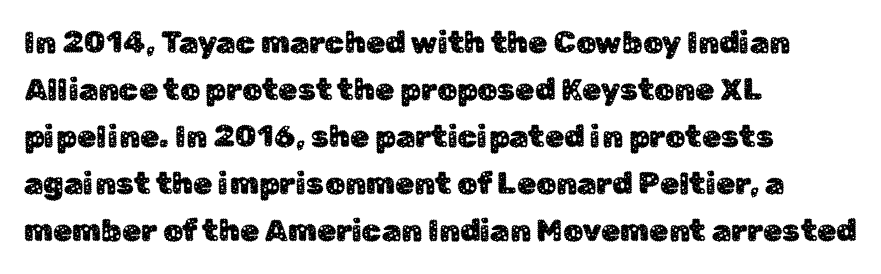
Notice how the stems are strictly vertical — no italics here. Nope, no serifs anywhere on these letters. The rows are spaced the way most documents space them. Glyph-to-glyph distance matches everyday printed text. The face used here is proportionally spaced, like ordinary book or web type.
